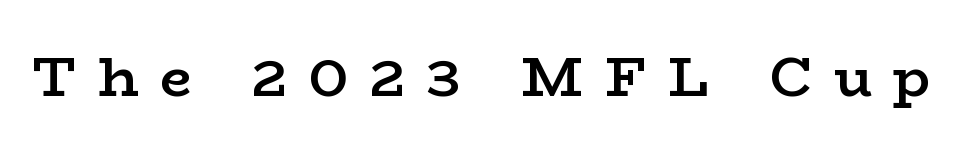
Q: Is the text bold? A: Semi-bold.
Q: Is the text italic (slanted)? A: No, it is upright.
Q: Is the typeface a serif or a sans-serif typeface? A: Serif.
Q: Is the text underlined? A: No.
Q: Is the spacing between letters normal or unusually wide? A: Unusually wide.
Q: Width (condensed, normal, or wide)? A: Wide.
Q: Stroke contrast? A: Low.
Q: x-height? A: Medium.
Q: Monospaced? A: No.
